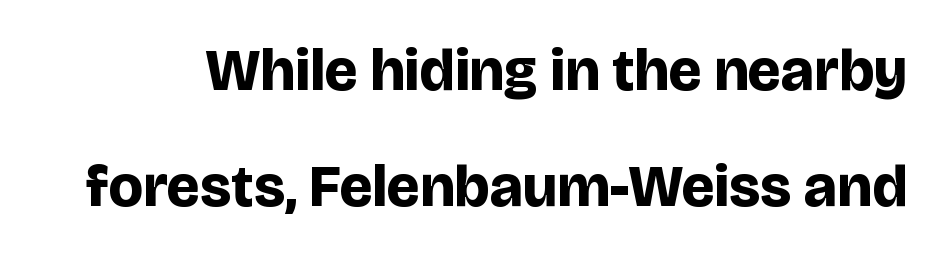
The image shows 59 px bold sans-serif type, upright; set loose line spacing (1.96x), normal letter spacing, not underlined; low stroke contrast and a large x-height.
